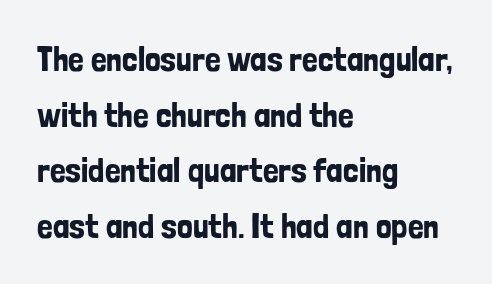
The image shows 35 px condensed sans-serif type, upright; set left-aligned, normal line spacing (1.59x), normal letter spacing, not underlined; low stroke contrast and a medium x-height.
